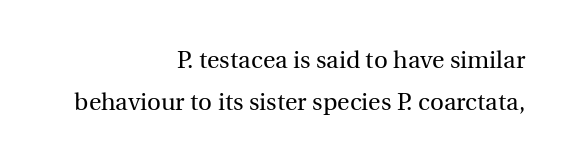
{"italic": "no", "bold": "no", "underline": "no", "align": "right", "line_spacing_ratio": 1.76, "letter_spacing": "normal", "letter_spacing_em": 0.0, "glyph_px": 24}
